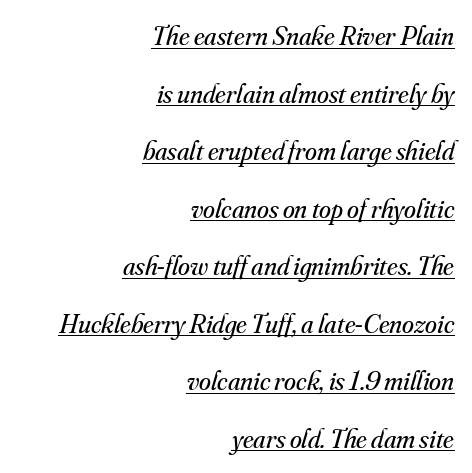
The image shows 27 px text type, italic (leaning right); set right-aligned, loose line spacing (2.13x), normal letter spacing, underlined.
